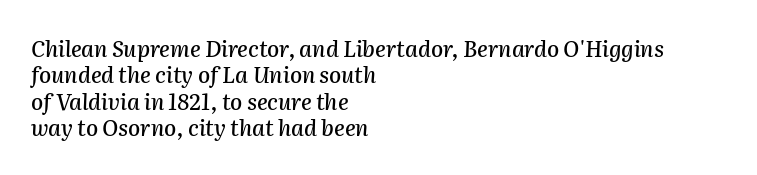
The image shows 22 px text type, italic (leaning right); set left-aligned, line spacing 1.2x, normal letter spacing, not underlined.
